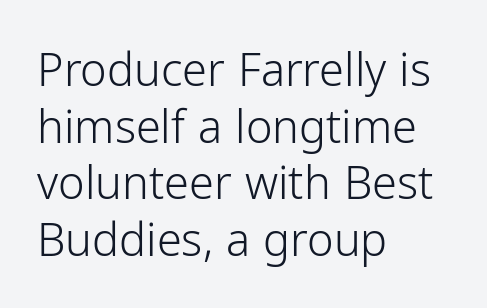
Q: Is the text bold? A: No.
Q: Is the text italic (slanted)? A: No, it is upright.
Q: Is the typeface a serif or a sans-serif typeface? A: Sans-serif.
Q: Is the text underlined? A: No.
Q: How is the paragraph aligned? A: Left-aligned.
Q: Is the spacing between letters normal or unusually wide? A: Normal.
Q: Is the spacing between lines tight, normal or loose? A: Normal.
Q: Width (condensed, normal, or wide)? A: Normal.
Q: Stroke contrast? A: Low.
Q: x-height? A: Medium.
Q: Monospaced? A: No.
